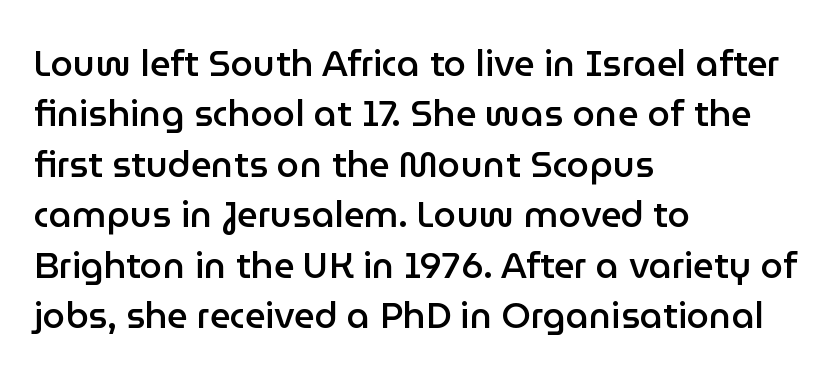
Looks like regular typesetting: each glyph gets only the width it needs. Look at the stroke-to-counter ratio: somewhat heavy, a semibold. Decoration check: the copy has no underline. Is this a sans? Yes — the strokes have no serifs. Alignment: flush left. The lettering holds an erect, upright posture throughout.
